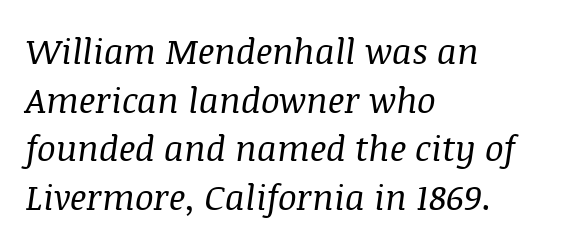
Q: Is the text bold? A: No.
Q: Is the text italic (slanted)? A: Yes, it leans right by about 8 degrees.
Q: Is the typeface a serif or a sans-serif typeface? A: Serif.
Q: Is the text underlined? A: No.
Q: How is the paragraph aligned? A: Left-aligned.
Q: Is the spacing between letters normal or unusually wide? A: Normal.
Q: Is the spacing between lines tight, normal or loose? A: Normal.
Q: Width (condensed, normal, or wide)? A: Normal.
Q: Stroke contrast? A: Medium.
Q: x-height? A: Large.
Q: Monospaced? A: No.
